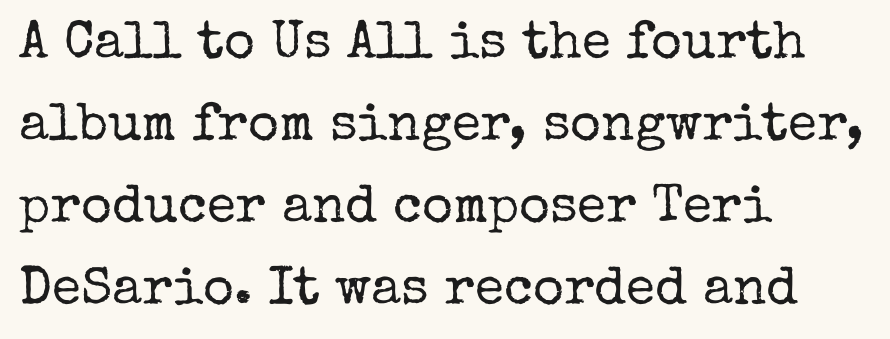
{"serif": "yes", "italic": "no", "bold": "no", "weight": "regular", "width": "normal", "stroke_contrast": "low", "x_height": "medium", "monospaced": "no", "underline": "no", "align": "left", "line_spacing": "normal", "line_spacing_ratio": 1.55, "letter_spacing": "normal", "letter_spacing_em": 0.0, "glyph_px": 53}
